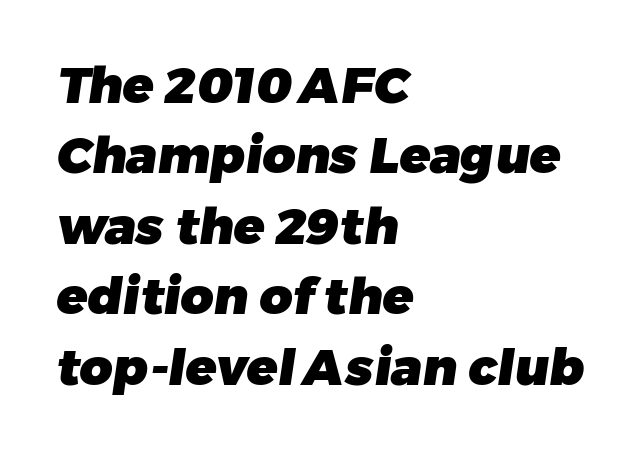
{"serif": "no", "bold": "yes", "weight": "heavy", "width": "normal", "stroke_contrast": "low", "x_height": "medium", "monospaced": "no", "underline": "no", "align": "left", "line_spacing": "normal", "line_spacing_ratio": 1.38, "letter_spacing": "normal", "letter_spacing_em": 0.0, "glyph_px": 51}
